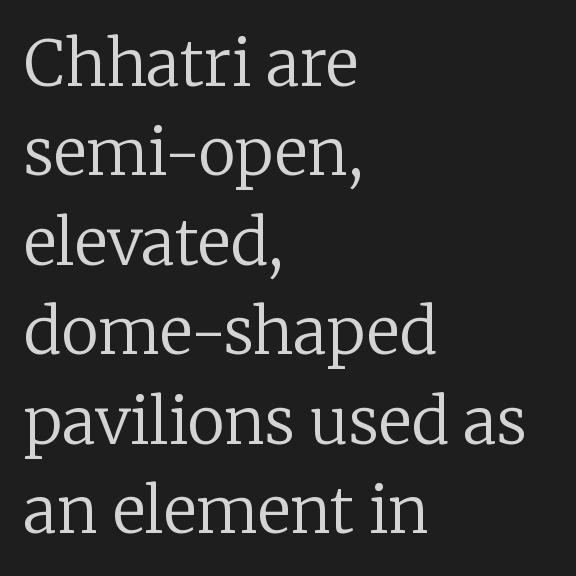
To sum up the face: it has serifs. Does extra space separate the letters? No, they use regular spacing. Lines of text with bare space underneath. A typesetter would call this proportional, since set widths differ per character. Horizontal alignment here is leftward, the default for most running prose. A quiet, ordinary-to-light weight characterises the typeface.
